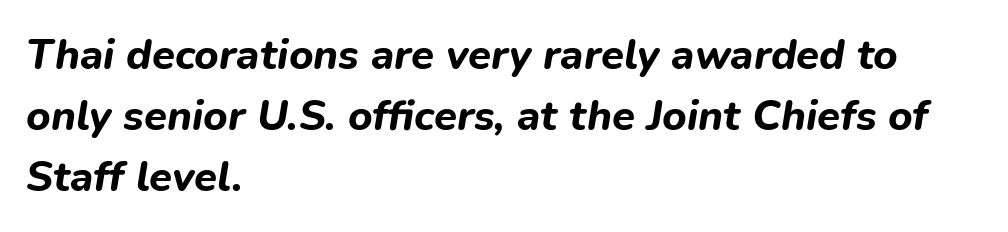
Q: Is the text bold? A: Yes.
Q: Is the text italic (slanted)? A: Yes, it leans right by about 9 degrees.
Q: Is the text underlined? A: No.
Q: How is the paragraph aligned? A: Left-aligned.
Q: Is the spacing between letters normal or unusually wide? A: Normal.
Q: Is the spacing between lines tight, normal or loose? A: Normal.
Q: Width (condensed, normal, or wide)? A: Normal.
Q: Stroke contrast? A: Low.
Q: x-height? A: Medium.
Q: Monospaced? A: No.
